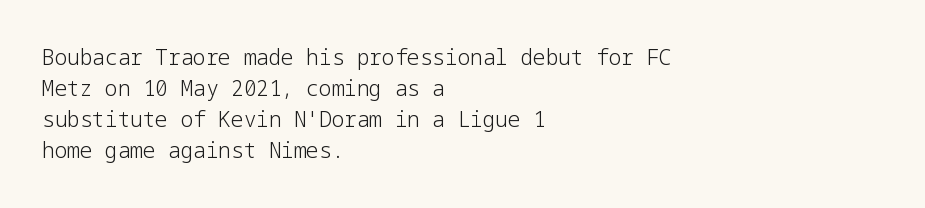
{"italic": "no", "bold": "no", "underline": "no", "align": "left", "line_spacing": "normal", "line_spacing_ratio": 1.48, "letter_spacing": "normal", "letter_spacing_em": 0.0, "glyph_px": 21}
